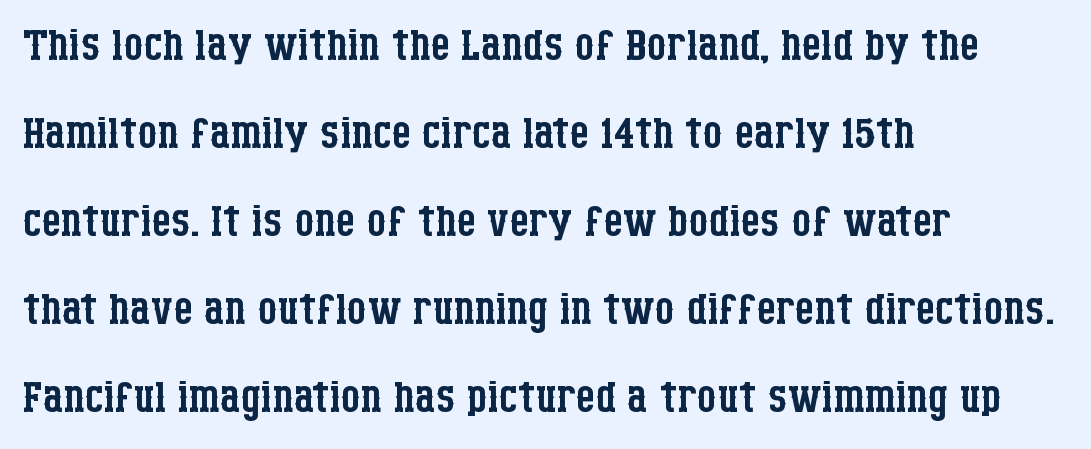
Q: Is the text bold? A: No.
Q: Is the text italic (slanted)? A: No, it is upright.
Q: Is the typeface a serif or a sans-serif typeface? A: Serif.
Q: Is the text underlined? A: No.
Q: How is the paragraph aligned? A: Left-aligned.
Q: Is the spacing between letters normal or unusually wide? A: Normal.
Q: Is the spacing between lines tight, normal or loose? A: Normal.
Q: Width (condensed, normal, or wide)? A: Condensed.
Q: Stroke contrast? A: Low.
Q: x-height? A: Large.
Q: Monospaced? A: No.
